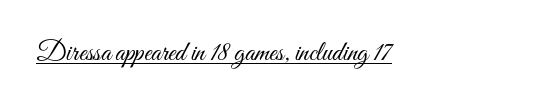
The face used here is rendered with its standard letterfit. Stroke mass is kept to a normal reading level or below. Is there an underline? Yes — a line sits under the letters.
